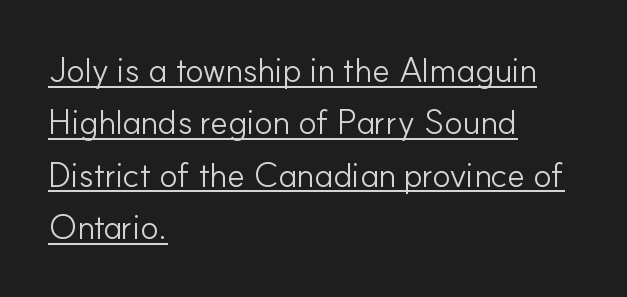
{"serif": "no", "italic": "no", "bold": "no", "weight": "light", "width": "normal", "stroke_contrast": "low", "x_height": "small", "monospaced": "no", "underline": "yes", "align": "left", "line_spacing": "normal", "line_spacing_ratio": 1.54, "letter_spacing": "normal", "letter_spacing_em": 0.0, "glyph_px": 34}
